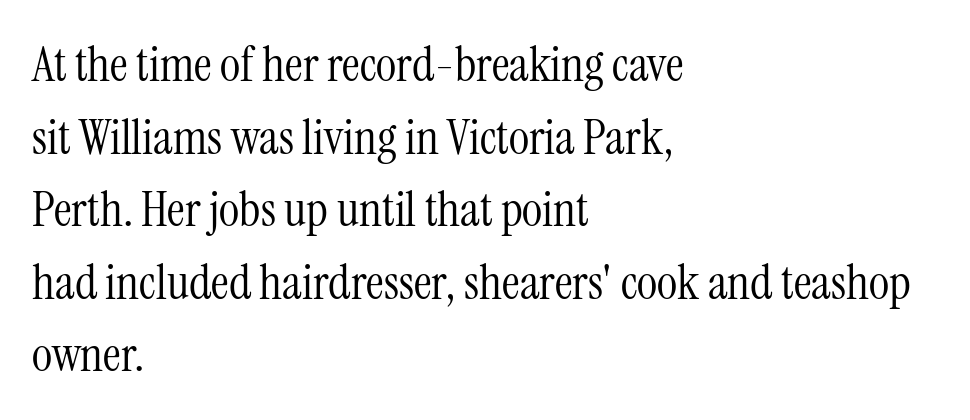
{"serif": "yes", "italic": "no", "bold": "no", "weight": "light", "width": "condensed", "stroke_contrast": "medium", "x_height": "medium", "monospaced": "no", "underline": "no", "align": "left", "line_spacing": "normal", "line_spacing_ratio": 1.48, "letter_spacing": "normal", "letter_spacing_em": 0.0, "glyph_px": 49}
